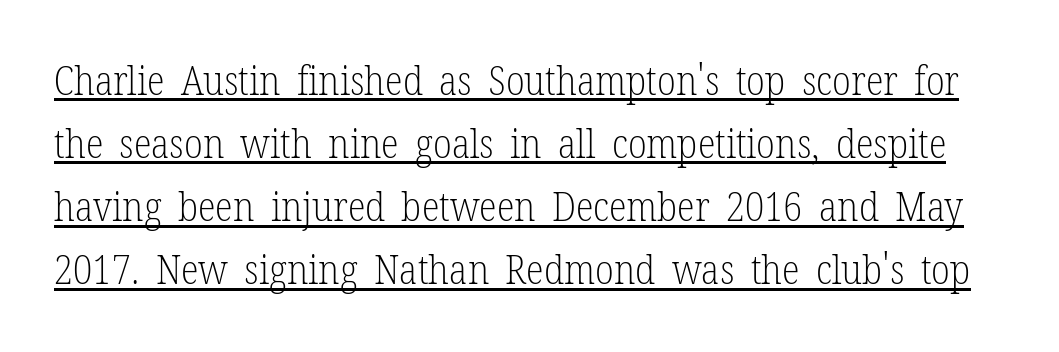
How would I describe the line gaps? Plain and ordinary. The letters stand upright; this is a roman face. Short note: letters normally spaced. Decoration check: the copy is underlined.
